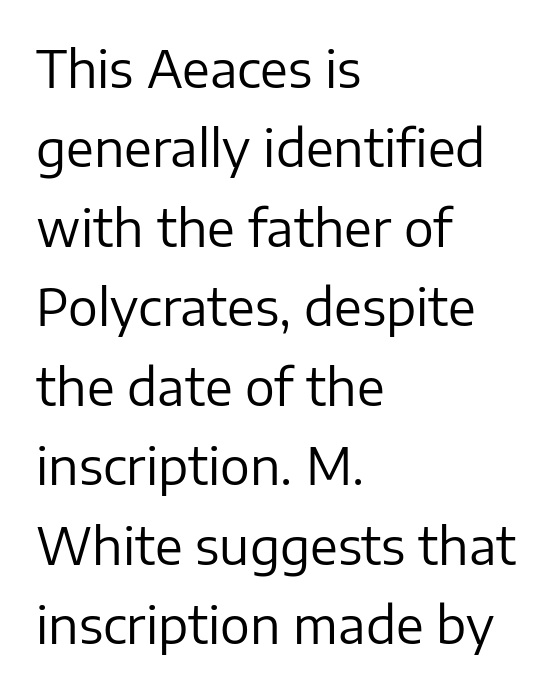
{"serif": "no", "italic": "no", "bold": "no", "weight": "regular", "width": "normal", "stroke_contrast": "low", "x_height": "medium", "monospaced": "no", "underline": "no", "align": "left", "line_spacing": "normal", "line_spacing_ratio": 1.59, "letter_spacing": "normal", "letter_spacing_em": 0.0, "glyph_px": 50}
